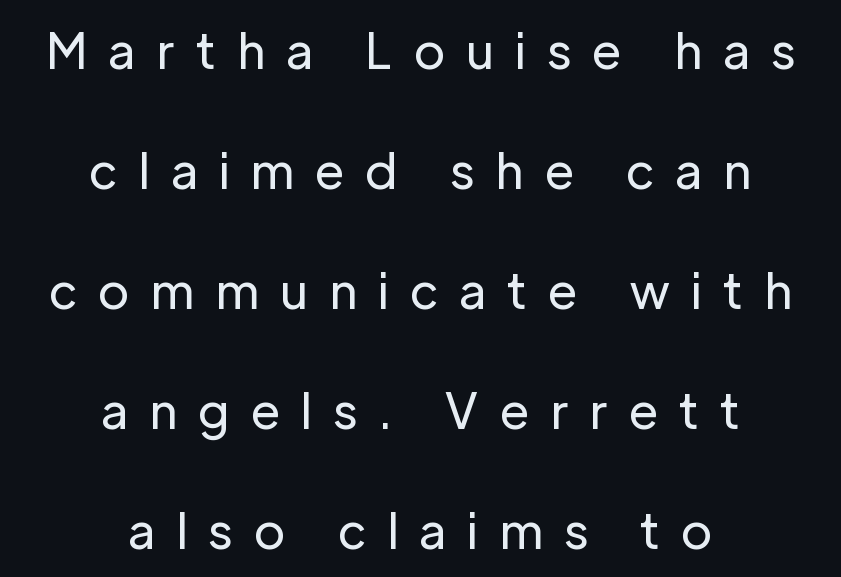
The image shows 48 px regular-weight sans-serif type, upright; set centered, loose line spacing (2.5x), unusually wide letter spacing (+0.43 em), not underlined; low stroke contrast and a medium x-height.
